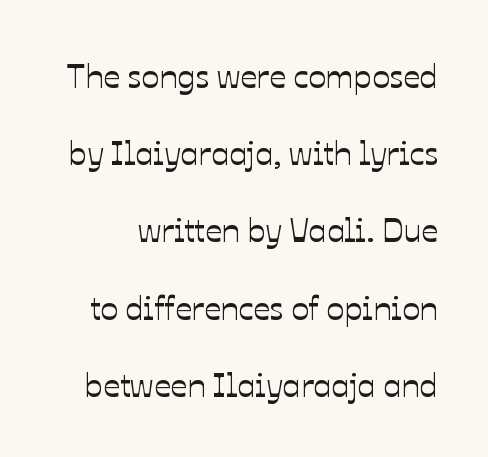
Q: Is the text italic (slanted)? A: No, it is upright.
Q: Is the text underlined? A: No.
Q: Is the spacing between letters normal or unusually wide? A: Normal.
Q: Is the spacing between lines tight, normal or loose? A: Loose.
Q: Width (condensed, normal, or wide)? A: Normal.
Q: Stroke contrast? A: Low.
Q: x-height? A: Medium.
Q: Monospaced? A: No.
